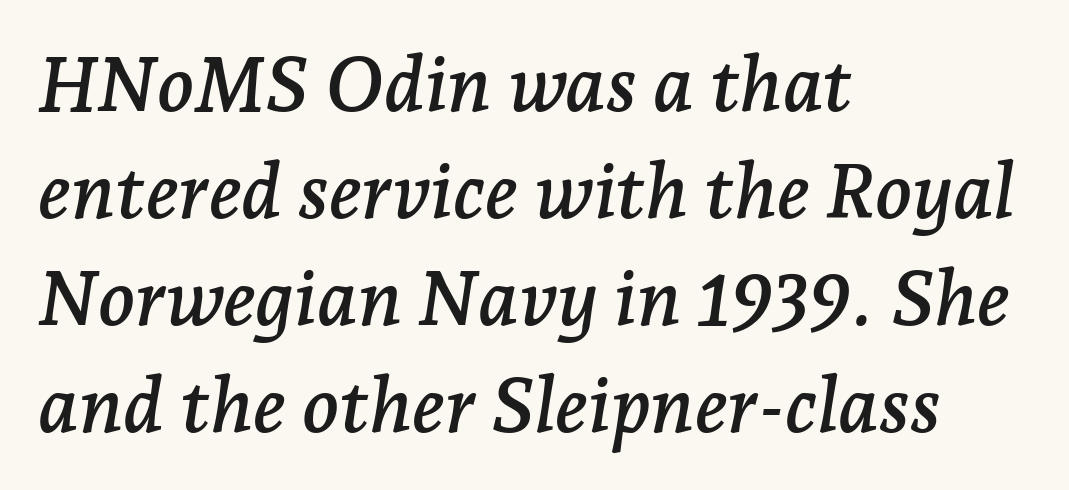
The image shows 77 px serif type, italic (leaning right); set left-aligned, normal line spacing (1.39x), normal letter spacing, not underlined; low stroke contrast and a medium x-height.
